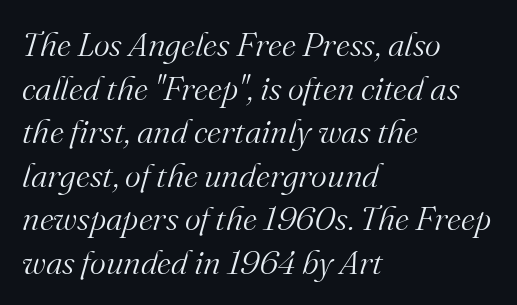
One-word summary of the alignment: left. Clear beneath every line of the passage. Classification — serif. You could not count columns in this text — the font is proportionally spaced. Compared with typical paragraphs, the rows here are spaced about the same.
